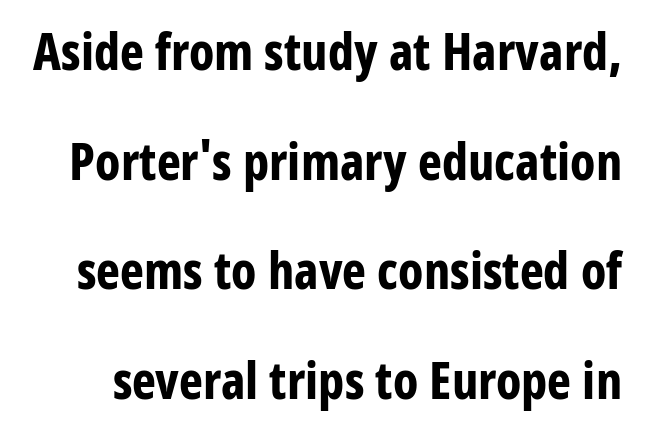
Q: Is the text bold? A: Yes.
Q: Is the text italic (slanted)? A: No, it is upright.
Q: Is the typeface a serif or a sans-serif typeface? A: Sans-serif.
Q: Is the text underlined? A: No.
Q: Is the spacing between letters normal or unusually wide? A: Normal.
Q: Is the spacing between lines tight, normal or loose? A: Loose.
Q: Width (condensed, normal, or wide)? A: Condensed.
Q: Stroke contrast? A: Low.
Q: x-height? A: Medium.
Q: Monospaced? A: No.
